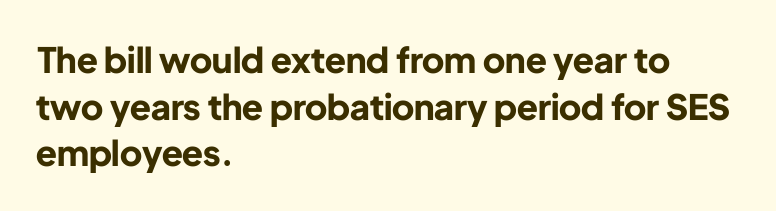
{"serif": "no", "italic": "no", "bold": "yes", "weight": "bold", "width": "normal", "stroke_contrast": "low", "x_height": "medium", "monospaced": "no", "underline": "no", "align": "left", "line_spacing": "normal", "line_spacing_ratio": 1.33, "letter_spacing": "normal", "letter_spacing_em": 0.0, "glyph_px": 35}
